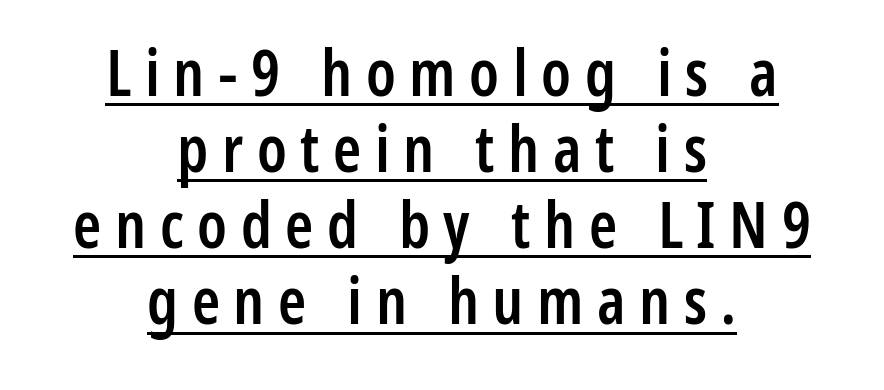
The image shows 64 px semibold, condensed sans-serif type, upright; set centered, line spacing 1.19x, unusually wide letter spacing (+0.21 em), underlined; low stroke contrast and a medium x-height.
